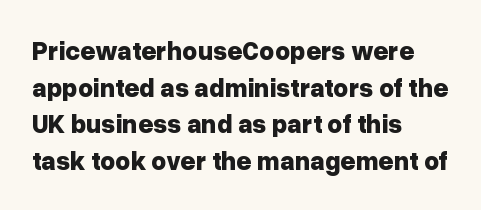
Q: Is the text bold? A: Yes.
Q: Is the text italic (slanted)? A: No, it is upright.
Q: Is the text underlined? A: No.
Q: How is the paragraph aligned? A: Left-aligned.
Q: Is the spacing between letters normal or unusually wide? A: Normal.
Q: Is the spacing between lines tight, normal or loose? A: Normal.
